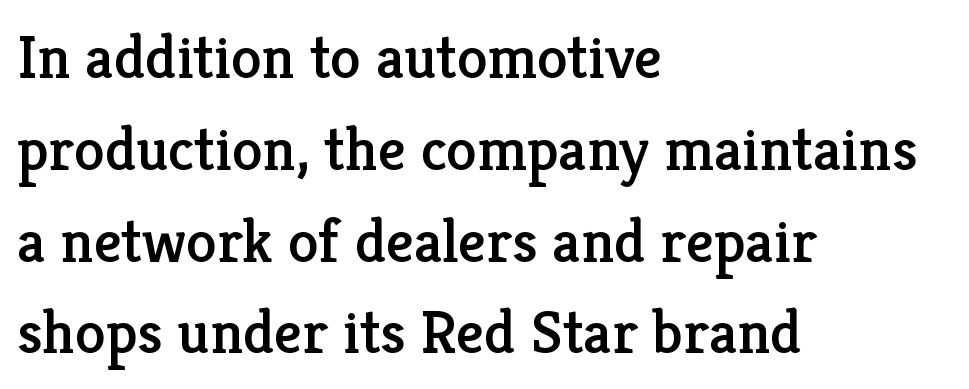
The image shows 62 px serif type, upright; set left-aligned, normal line spacing (1.48x), normal letter spacing, not underlined; low stroke contrast and a medium x-height.
